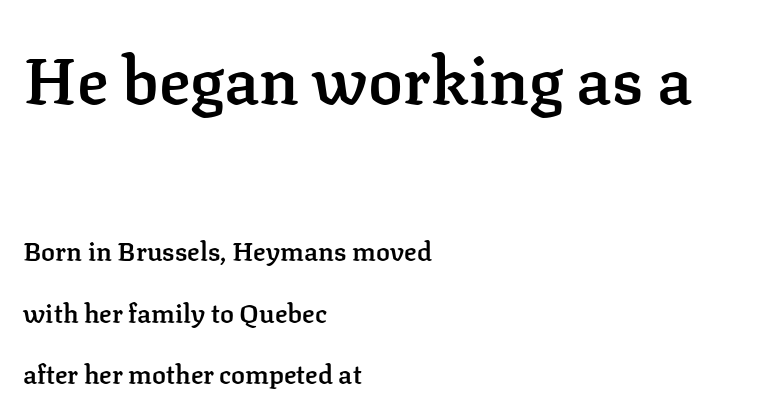
A typesetter would call this proportional, since set widths differ per character. Alignment: flush left. Do the letters lean? They stand straight. These lines are composed in type with serifs.
